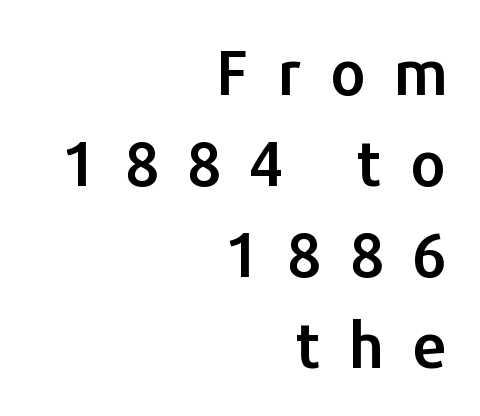
Q: Is the text italic (slanted)? A: No, it is upright.
Q: Is the typeface a serif or a sans-serif typeface? A: Sans-serif.
Q: Is the text underlined? A: No.
Q: How is the paragraph aligned? A: Right-aligned.
Q: Is the spacing between letters normal or unusually wide? A: Unusually wide.
Q: Is the spacing between lines tight, normal or loose? A: Normal.
Q: Width (condensed, normal, or wide)? A: Normal.
Q: Stroke contrast? A: Low.
Q: x-height? A: Medium.
Q: Monospaced? A: No.
